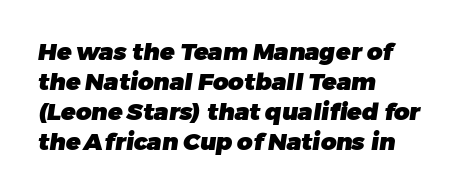
Q: Is the text bold? A: Yes.
Q: Is the text underlined? A: No.
Q: How is the paragraph aligned? A: Left-aligned.
Q: Is the spacing between letters normal or unusually wide? A: Normal.
Q: Is the spacing between lines tight, normal or loose? A: Normal.
